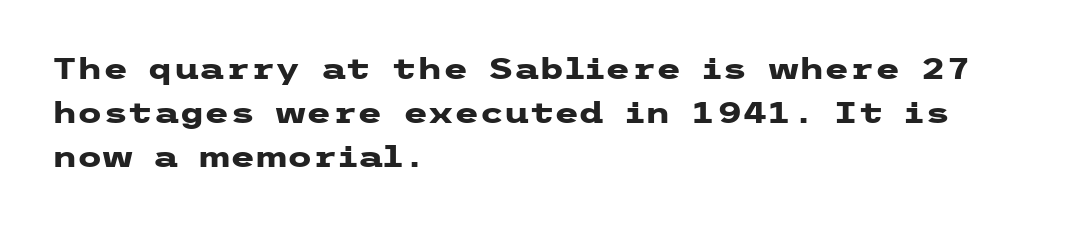
{"serif": "no", "italic": "no", "bold": "yes", "weight": "heavy", "width": "wide", "stroke_contrast": "low", "x_height": "medium", "underline": "no", "align": "left", "line_spacing": "normal", "line_spacing_ratio": 1.52, "letter_spacing": "normal", "letter_spacing_em": 0.0, "glyph_px": 29}
